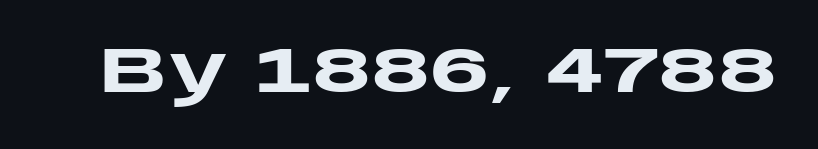
The image shows 64 px heavy, wide sans-serif type, upright; set normal letter spacing, not underlined; low stroke contrast and a large x-height.
